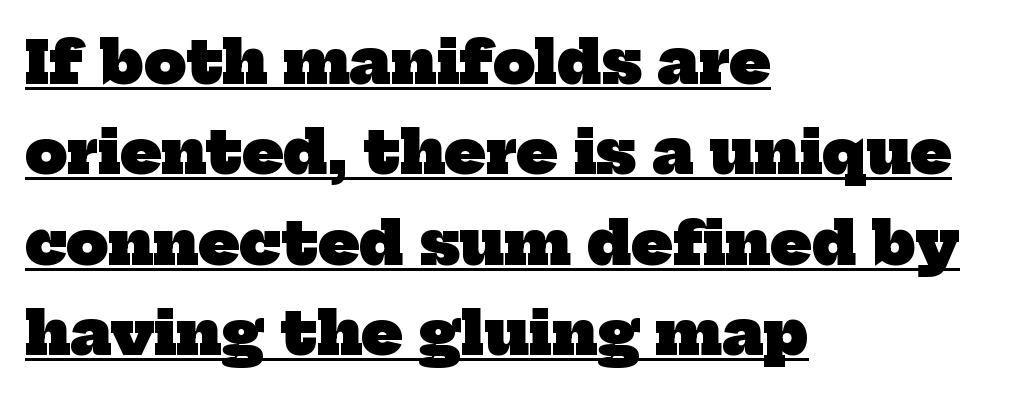
Q: Is the text bold? A: Yes.
Q: Is the typeface a serif or a sans-serif typeface? A: Serif.
Q: Is the text underlined? A: Yes.
Q: How is the paragraph aligned? A: Left-aligned.
Q: Is the spacing between letters normal or unusually wide? A: Normal.
Q: Is the spacing between lines tight, normal or loose? A: Normal.
Q: Width (condensed, normal, or wide)? A: Normal.
Q: Stroke contrast? A: Low.
Q: x-height? A: Medium.
Q: Monospaced? A: No.
